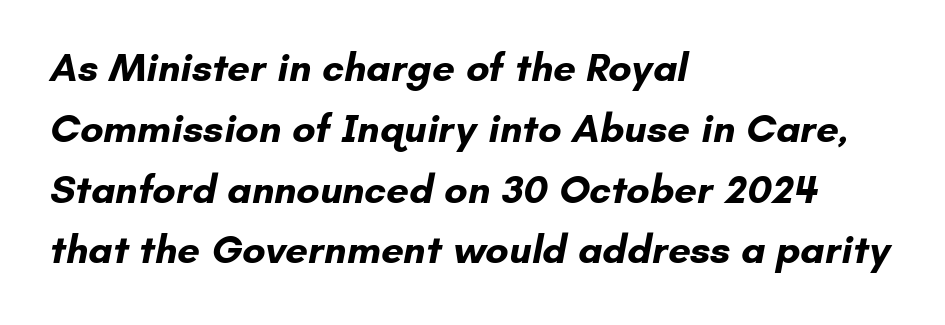
Looks like regular typesetting: each glyph gets only the width it needs. Check the space under the baseline: it is left empty. The text was rendered using a sans face with plain stroke endings. Heft: maximum for text — a bold. Each line starts at the same left margin while the right side varies. Tracking value appears to be zero — textbook default spacing.
